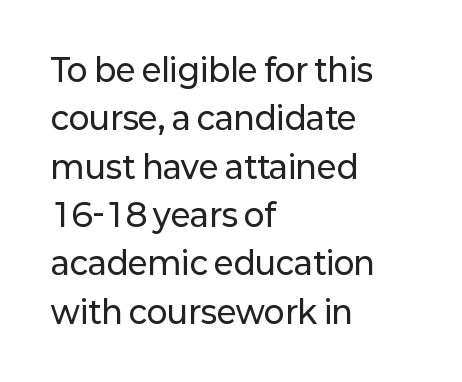
Q: Is the text italic (slanted)? A: No, it is upright.
Q: Is the typeface a serif or a sans-serif typeface? A: Sans-serif.
Q: Is the text underlined? A: No.
Q: How is the paragraph aligned? A: Left-aligned.
Q: Is the spacing between letters normal or unusually wide? A: Normal.
Q: Is the spacing between lines tight, normal or loose? A: Normal.
Q: Width (condensed, normal, or wide)? A: Normal.
Q: Stroke contrast? A: Low.
Q: x-height? A: Medium.
Q: Monospaced? A: No.
